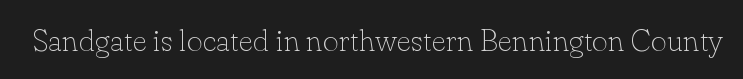
Nope, not italic — everything's standing straight. A typesetter would call this proportional, since set widths differ per character. You can tell from the footed stems that serif type was used. The type is set solid horizontally, with unmodified tracking. Decoration check: the copy has no underline.
